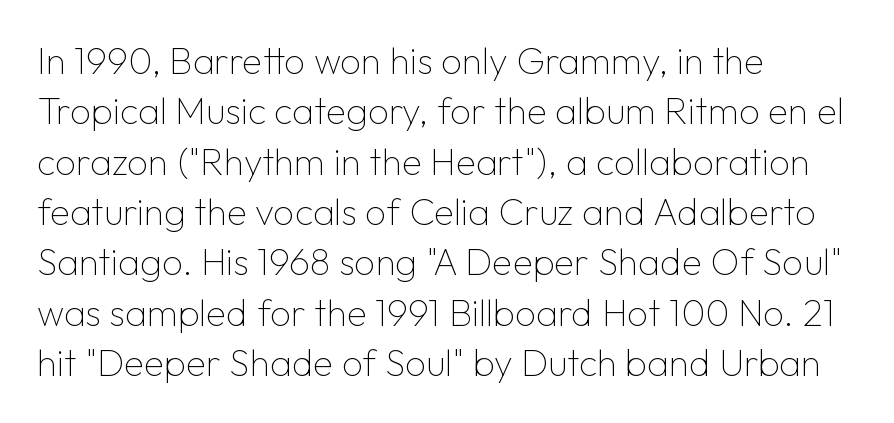
Q: Is the text bold? A: No.
Q: Is the text italic (slanted)? A: No, it is upright.
Q: Is the typeface a serif or a sans-serif typeface? A: Sans-serif.
Q: Is the text underlined? A: No.
Q: How is the paragraph aligned? A: Left-aligned.
Q: Is the spacing between letters normal or unusually wide? A: Normal.
Q: Is the spacing between lines tight, normal or loose? A: Normal.
Q: Width (condensed, normal, or wide)? A: Normal.
Q: Stroke contrast? A: Low.
Q: x-height? A: Medium.
Q: Monospaced? A: No.
